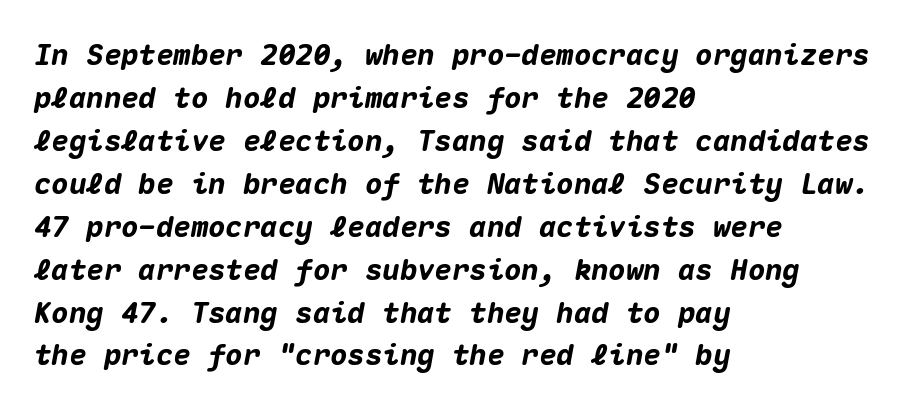
The image shows 29 px heavy type, italic (leaning right), monospaced; set left-aligned, normal line spacing (1.48x), normal letter spacing, not underlined; medium stroke contrast and a medium x-height.
